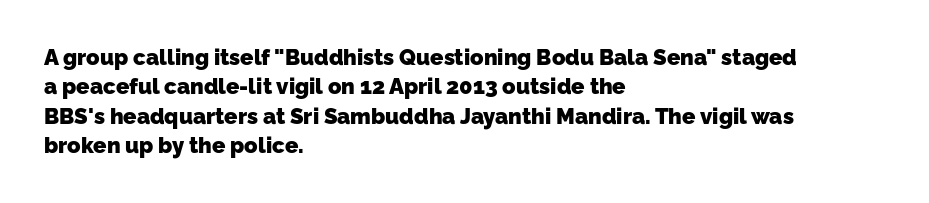
Q: Is the text bold? A: Yes.
Q: Is the text underlined? A: No.
Q: How is the paragraph aligned? A: Left-aligned.
Q: Is the spacing between letters normal or unusually wide? A: Normal.
Q: Is the spacing between lines tight, normal or loose? A: Normal.
